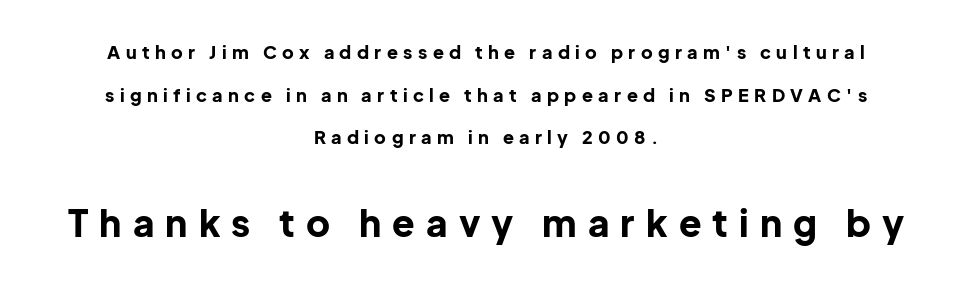
Bold? Absolutely — the strokes are thick and heavy. Students, observe: this is what heavily led, spacious text looks like. A student would call this center alignment; a typographer would say set centered. The tracking reads as deliberately expanded to a designer's eye. Note the varied advance widths — an 'i' is clearly narrower than an 'm'. Block two is the big one; block one sits smaller above it.
